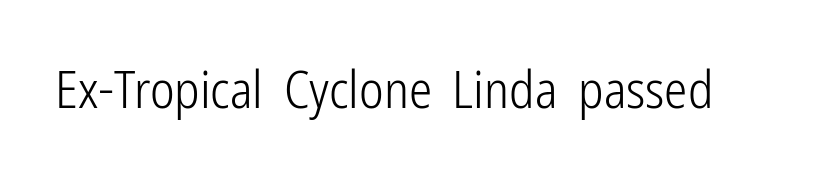
{"serif": "no", "italic": "no", "bold": "no", "weight": "light", "width": "condensed", "stroke_contrast": "low", "x_height": "medium", "monospaced": "no", "underline": "no", "letter_spacing": "normal", "letter_spacing_em": 0.0, "glyph_px": 52}
